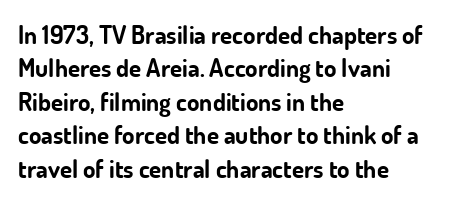
The image shows 25 px bold type, upright; set left-aligned, normal line spacing (1.34x), normal letter spacing, not underlined.
